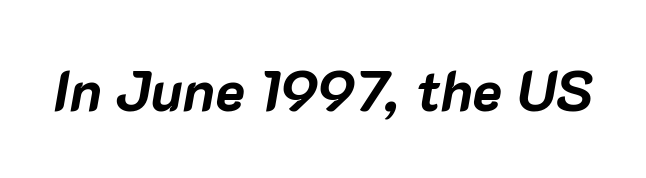
No extra tracking has been applied to these lines. The passage shown is typed in a proportional face where columns would drift. Weight: bold. A bare baseline throughout the passage.
